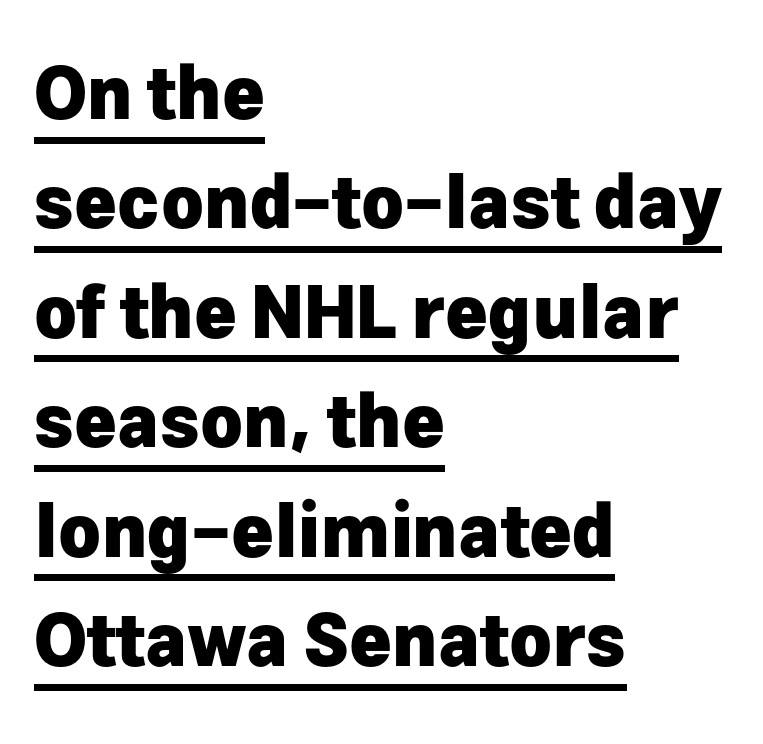
The passage is arranged the way most books set body copy — flush left. These lines sit exactly where default settings would place them. This sample has the flowing, uneven cadence of proportional lettering. The gaps between neighbouring characters are ordinary and unremarkable.
